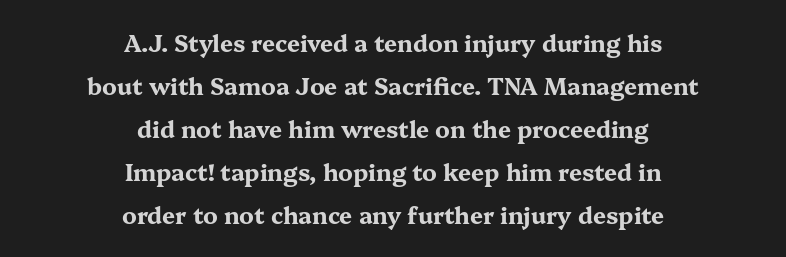
Q: Is the text bold? A: Yes.
Q: Is the text italic (slanted)? A: No, it is upright.
Q: Is the text underlined? A: No.
Q: How is the paragraph aligned? A: Centered.
Q: Is the spacing between letters normal or unusually wide? A: Normal.
